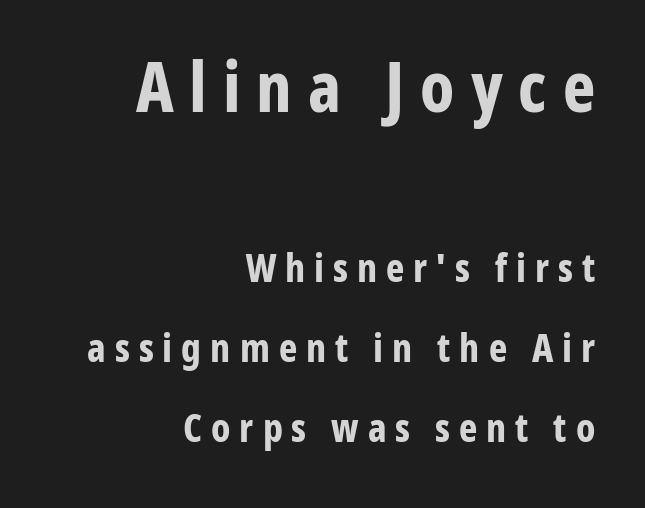
{"serif": "no", "italic": "no", "bold": "yes", "weight": "bold", "width": "condensed", "stroke_contrast": "low", "x_height": "medium", "monospaced": "no", "underline": "no", "align": "right", "line_spacing": "loose", "line_spacing_ratio": 2.05, "letter_spacing": "wide", "letter_spacing_em": 0.23, "larger_block": "first", "size_ratio": 1.77, "glyph_px": 69}
